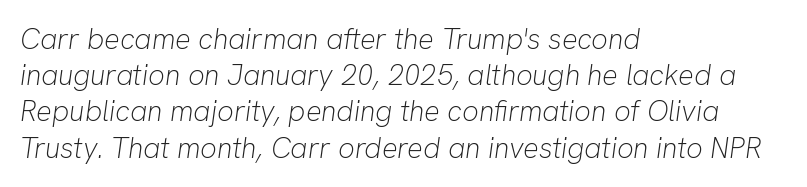
{"italic": "yes", "lean": "right", "slant_degrees": 8, "bold": "no", "weight": "light", "width": "normal", "stroke_contrast": "low", "x_height": "medium", "monospaced": "no", "underline": "no", "align": "left", "line_spacing": "normal", "line_spacing_ratio": 1.25, "letter_spacing": "normal", "letter_spacing_em": 0.0, "glyph_px": 29}
